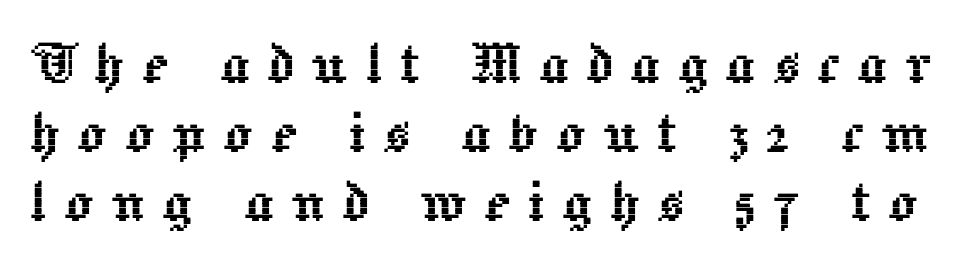
{"italic": "no", "width": "normal", "x_height": "medium", "monospaced": "no", "underline": "no", "line_spacing": "tight", "line_spacing_ratio": 0.97, "letter_spacing": "wide", "letter_spacing_em": 0.24, "glyph_px": 71}
